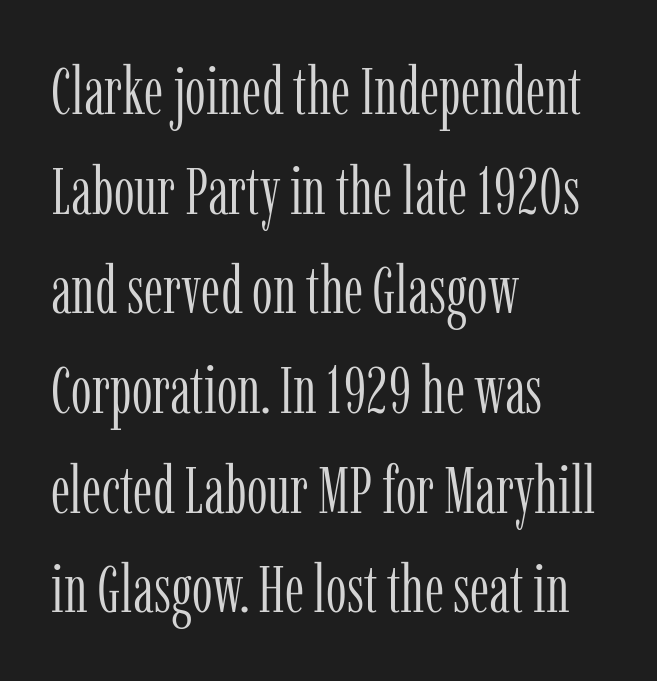
Q: Is the text bold? A: No.
Q: Is the text italic (slanted)? A: No, it is upright.
Q: Is the typeface a serif or a sans-serif typeface? A: Serif.
Q: Is the text underlined? A: No.
Q: How is the paragraph aligned? A: Left-aligned.
Q: Is the spacing between letters normal or unusually wide? A: Normal.
Q: Is the spacing between lines tight, normal or loose? A: Normal.
Q: Width (condensed, normal, or wide)? A: Condensed.
Q: Stroke contrast? A: Low.
Q: x-height? A: Medium.
Q: Monospaced? A: No.
